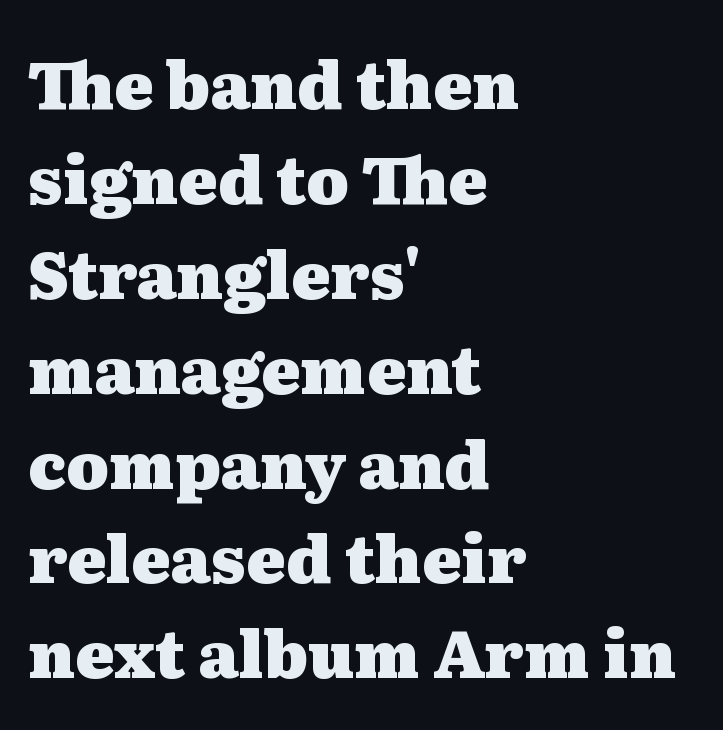
Q: Is the text bold? A: Yes.
Q: Is the text italic (slanted)? A: No, it is upright.
Q: Is the typeface a serif or a sans-serif typeface? A: Serif.
Q: Is the text underlined? A: No.
Q: How is the paragraph aligned? A: Left-aligned.
Q: Is the spacing between letters normal or unusually wide? A: Normal.
Q: Is the spacing between lines tight, normal or loose? A: Normal.
Q: Width (condensed, normal, or wide)? A: Wide.
Q: Stroke contrast? A: Medium.
Q: x-height? A: Medium.
Q: Monospaced? A: No.
